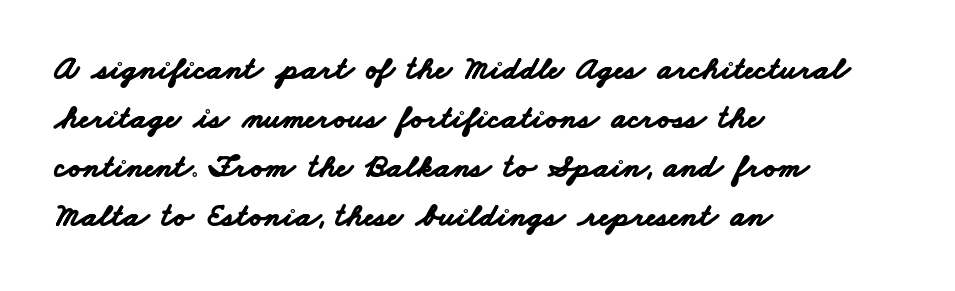
{"serif": "no", "bold": "yes", "weight": "bold", "width": "wide", "stroke_contrast": "low", "x_height": "small", "monospaced": "no", "underline": "no", "align": "left", "line_spacing": "normal", "line_spacing_ratio": 1.48, "letter_spacing": "normal", "letter_spacing_em": 0.0, "glyph_px": 33}
